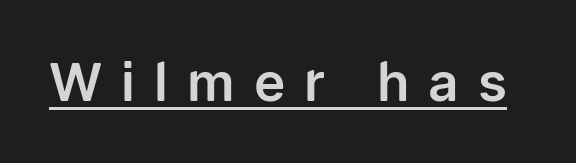
The image shows 53 px sans-serif type, upright; set unusually wide letter spacing (+0.36 em), underlined; low stroke contrast and a medium x-height.
